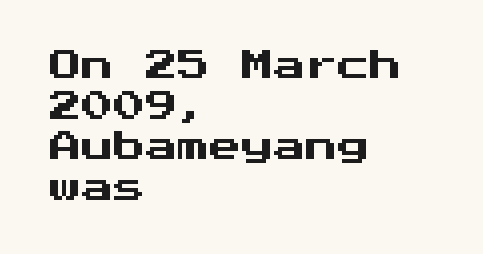
{"serif": "no", "italic": "no", "width": "normal", "stroke_contrast": "medium", "x_height": "medium", "underline": "no", "align": "left", "line_spacing": "normal", "line_spacing_ratio": 1.27, "letter_spacing": "normal", "letter_spacing_em": 0.0, "glyph_px": 32}
